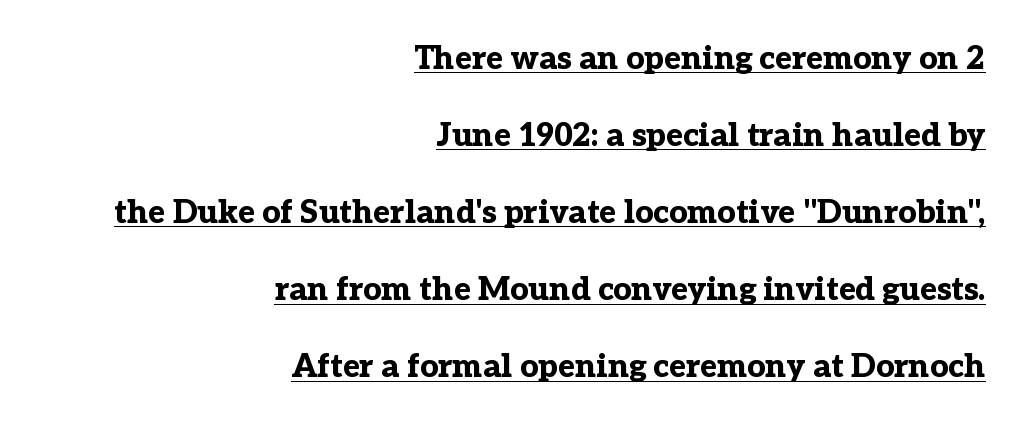
Q: Is the text bold? A: Yes.
Q: Is the text italic (slanted)? A: No, it is upright.
Q: Is the typeface a serif or a sans-serif typeface? A: Serif.
Q: Is the text underlined? A: Yes.
Q: How is the paragraph aligned? A: Right-aligned.
Q: Is the spacing between letters normal or unusually wide? A: Normal.
Q: Is the spacing between lines tight, normal or loose? A: Loose.
Q: Width (condensed, normal, or wide)? A: Normal.
Q: Stroke contrast? A: Low.
Q: x-height? A: Medium.
Q: Monospaced? A: No.
